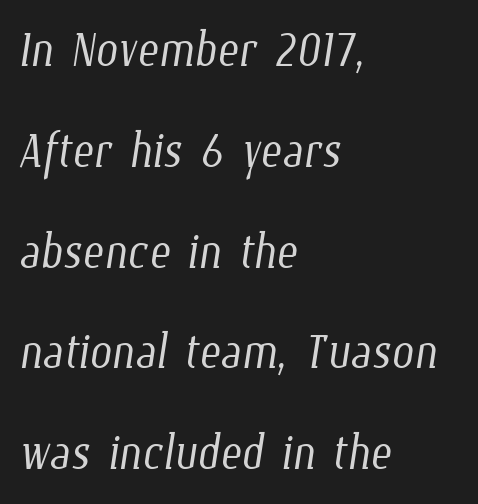
{"bold": "no", "weight": "light", "width": "condensed", "stroke_contrast": "low", "x_height": "medium", "monospaced": "no", "underline": "no", "align": "left", "line_spacing": "normal", "line_spacing_ratio": 1.6, "letter_spacing": "normal", "letter_spacing_em": 0.0, "glyph_px": 63}
